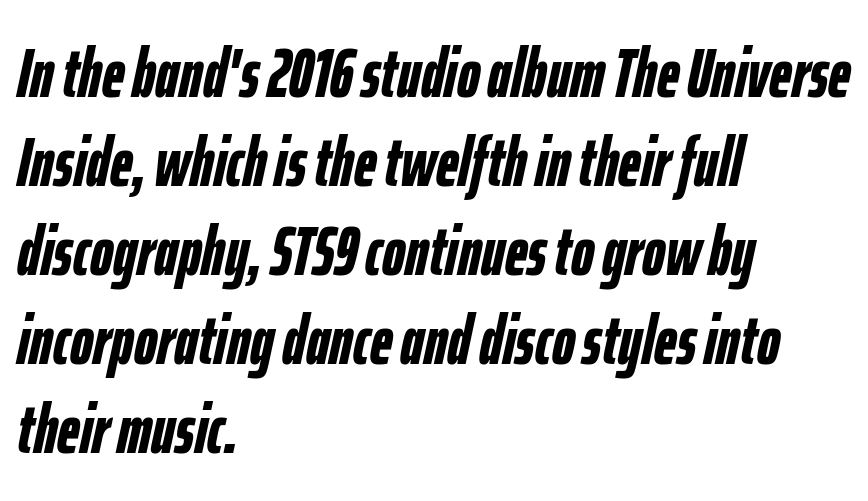
The image shows 70 px semibold, condensed type, italic (leaning right); set left-aligned, normal line spacing (1.27x), normal letter spacing, not underlined; low stroke contrast and a medium x-height.
